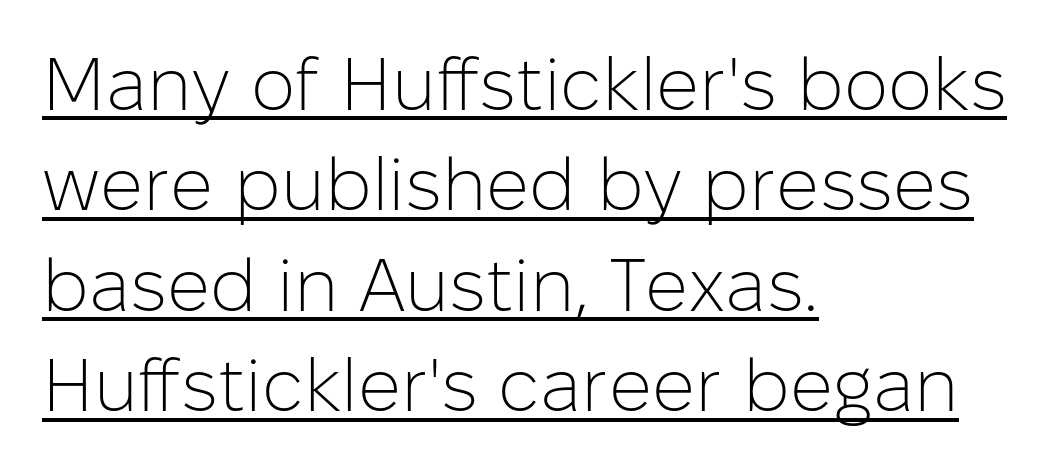
Characters remain perfectly vertical along every line. Is the stroke heavy? The answer is a plain regular-or-lighter. Students, note that the glyphs here touch the page at normal intervals. The ragged edge is on the right, which tells us the setting is flush left. The text was rendered using a sans face with plain stroke endings.
